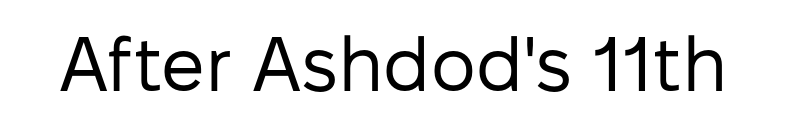
Q: Is the text bold? A: No.
Q: Is the text italic (slanted)? A: No, it is upright.
Q: Is the typeface a serif or a sans-serif typeface? A: Sans-serif.
Q: Is the text underlined? A: No.
Q: Is the spacing between letters normal or unusually wide? A: Normal.
Q: Width (condensed, normal, or wide)? A: Normal.
Q: Stroke contrast? A: Low.
Q: x-height? A: Medium.
Q: Monospaced? A: No.
